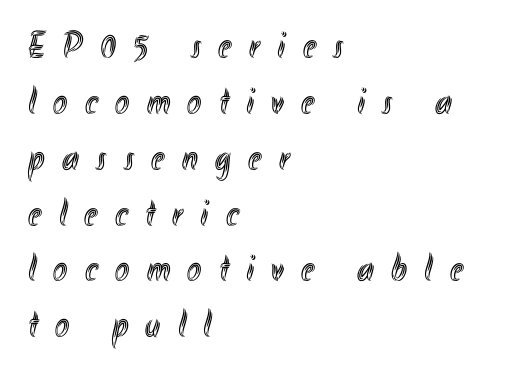
{"width": "condensed", "x_height": "small", "monospaced": "no", "underline": "no", "align": "left", "line_spacing": "normal", "line_spacing_ratio": 1.47, "letter_spacing": "wide", "letter_spacing_em": 0.46, "glyph_px": 38}
